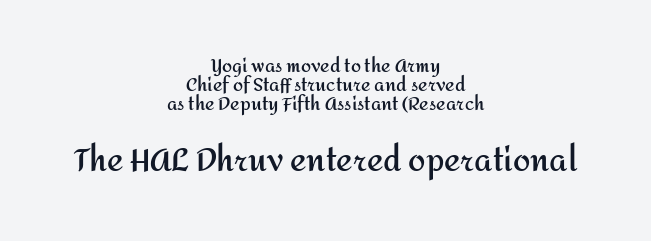
{"serif": "no", "italic": "no", "bold": "yes", "weight": "semibold", "width": "normal", "stroke_contrast": "medium", "x_height": "medium", "monospaced": "no", "underline": "no", "align": "center", "line_spacing": "tight", "line_spacing_ratio": 1.06, "letter_spacing": "normal", "letter_spacing_em": 0.0, "larger_block": "second", "size_ratio": 1.72, "glyph_px": 31}
